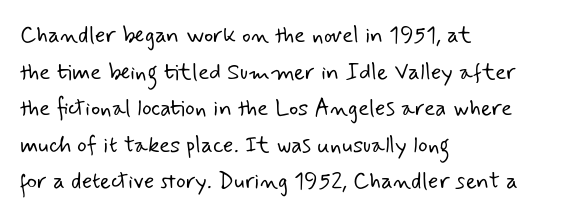
{"bold": "no", "underline": "no", "align": "left", "line_spacing": "normal", "line_spacing_ratio": 1.59, "letter_spacing": "normal", "letter_spacing_em": 0.0, "glyph_px": 23}
